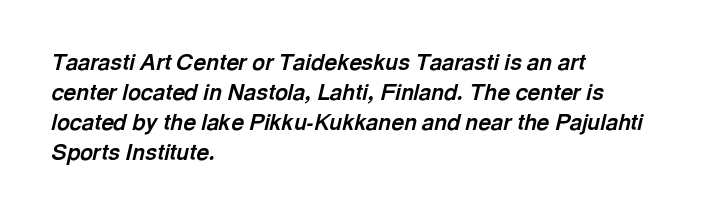
The image shows 22 px bold type, italic (leaning right); set left-aligned, normal line spacing (1.36x), normal letter spacing, not underlined.
